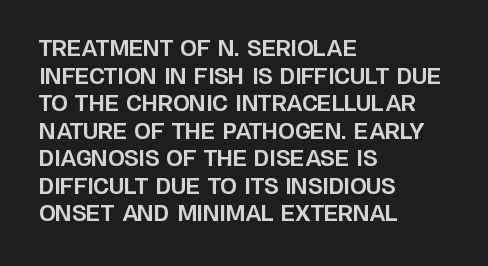
Normally led — the rows are evenly, conventionally spaced. Caption: standard tracking, unaltered. Check the space under the baseline: it is left empty. This sample is left-justified, so line endings fall wherever the words run out. These lines were composed using upright roman letters.
